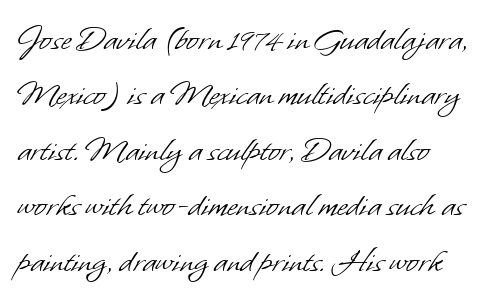
The weight would be labelled regular, book, light, or lighter still. Think of a printed novel: that variable character pitch is what you see here. Plain, unruled lines of type. Caption: multi-line text, flush left, ragged right. The face used here is a sans, in the tradition of grotesques and geometrics. No extra tracking has been applied to these lines.
